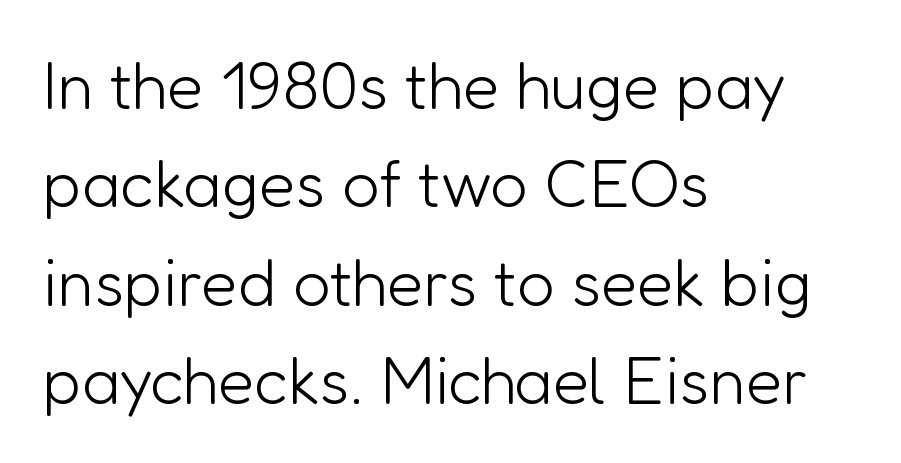
Q: Is the text bold? A: No.
Q: Is the text italic (slanted)? A: No, it is upright.
Q: Is the typeface a serif or a sans-serif typeface? A: Sans-serif.
Q: Is the text underlined? A: No.
Q: How is the paragraph aligned? A: Left-aligned.
Q: Is the spacing between letters normal or unusually wide? A: Normal.
Q: Is the spacing between lines tight, normal or loose? A: Normal.
Q: Width (condensed, normal, or wide)? A: Normal.
Q: Stroke contrast? A: Low.
Q: x-height? A: Medium.
Q: Monospaced? A: No.
